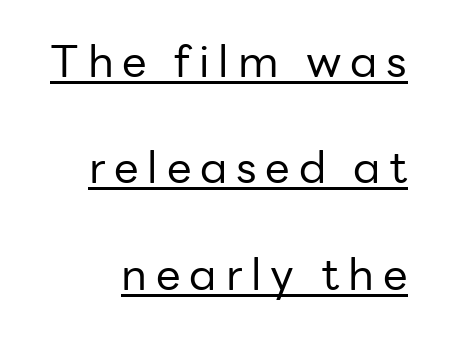
Q: Is the text bold? A: No.
Q: Is the text italic (slanted)? A: No, it is upright.
Q: Is the typeface a serif or a sans-serif typeface? A: Sans-serif.
Q: Is the text underlined? A: Yes.
Q: How is the paragraph aligned? A: Right-aligned.
Q: Is the spacing between letters normal or unusually wide? A: Unusually wide.
Q: Is the spacing between lines tight, normal or loose? A: Loose.
Q: Width (condensed, normal, or wide)? A: Normal.
Q: Stroke contrast? A: Low.
Q: x-height? A: Medium.
Q: Monospaced? A: No.
